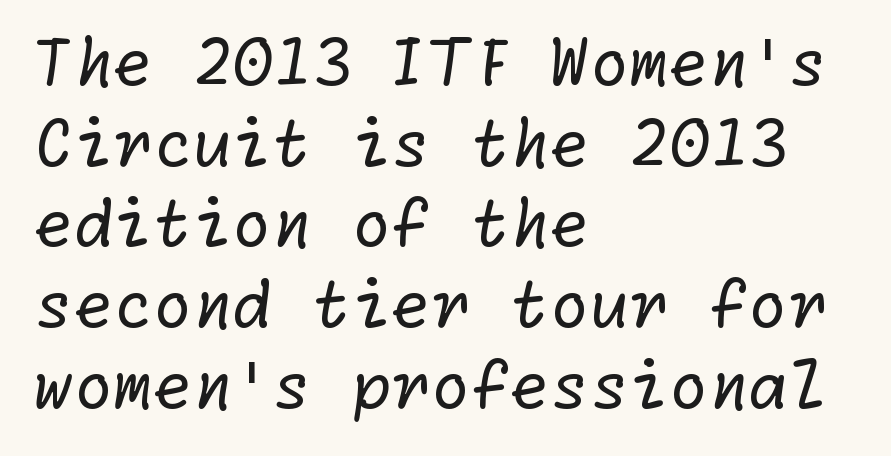
Q: Is the text bold? A: No.
Q: Is the typeface a serif or a sans-serif typeface? A: Sans-serif.
Q: Is the text underlined? A: No.
Q: How is the paragraph aligned? A: Left-aligned.
Q: Is the spacing between letters normal or unusually wide? A: Normal.
Q: Is the spacing between lines tight, normal or loose? A: Normal.
Q: Width (condensed, normal, or wide)? A: Normal.
Q: Stroke contrast? A: Low.
Q: x-height? A: Medium.
